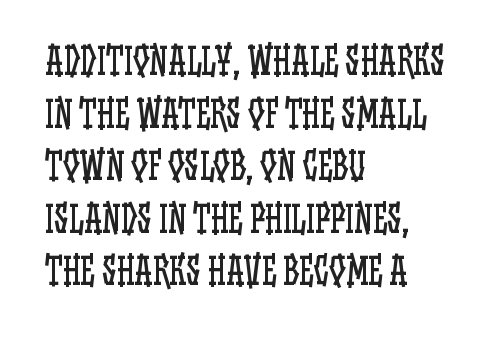
The image shows 37 px regular-weight, condensed type, upright; set left-aligned, normal line spacing (1.42x), normal letter spacing, not underlined; low stroke contrast and a large x-height.
